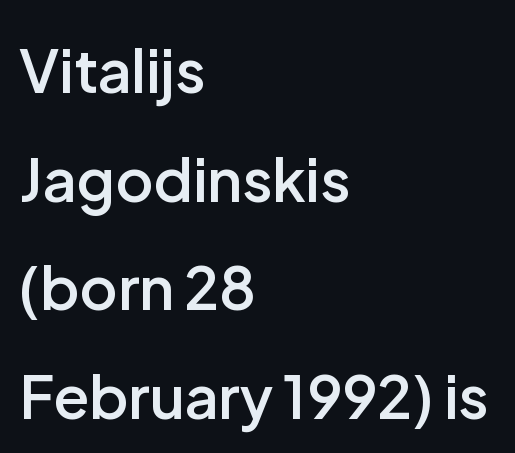
{"serif": "no", "italic": "no", "bold": "semi", "weight": "semibold", "width": "normal", "stroke_contrast": "low", "x_height": "medium", "monospaced": "no", "underline": "no", "align": "left", "line_spacing_ratio": 1.84, "letter_spacing": "normal", "letter_spacing_em": 0.0, "glyph_px": 59}
